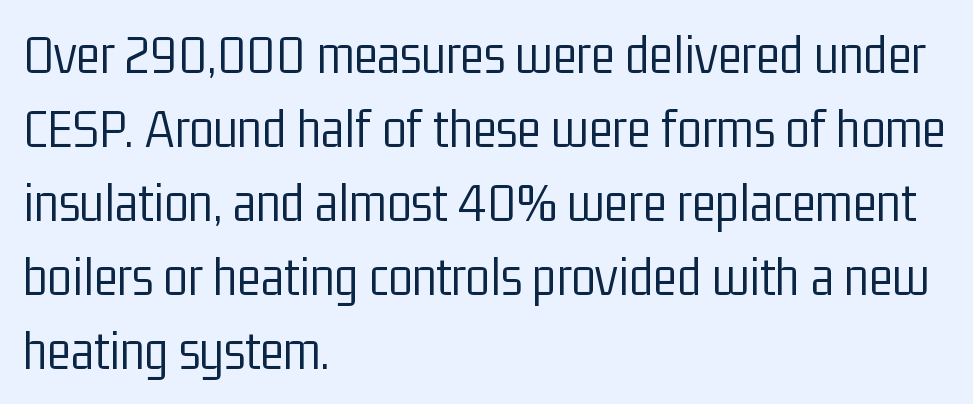
Each new line begins a customary step beneath the previous one. The passage is arranged the way most books set body copy — flush left. On a weight scale, this lands at 450 or below. Only glyphs here, with clear space below each row.
